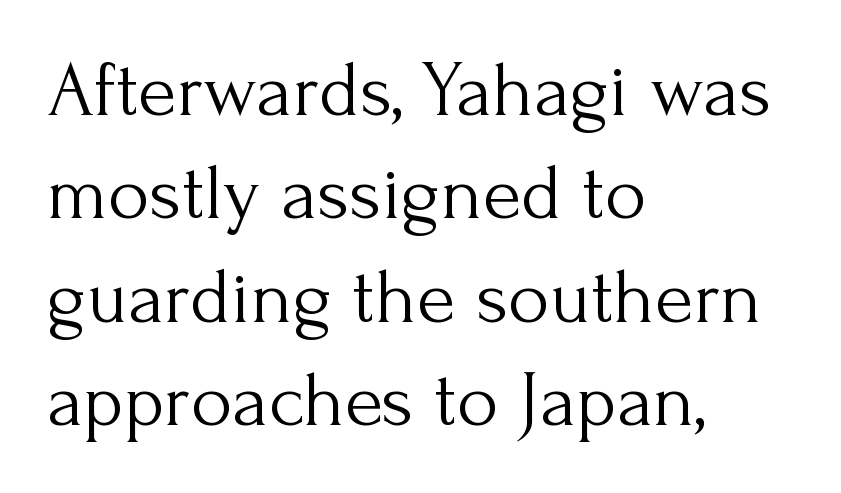
Q: Is the text bold? A: No.
Q: Is the text italic (slanted)? A: No, it is upright.
Q: Is the typeface a serif or a sans-serif typeface? A: Serif.
Q: Is the text underlined? A: No.
Q: How is the paragraph aligned? A: Left-aligned.
Q: Is the spacing between letters normal or unusually wide? A: Normal.
Q: Is the spacing between lines tight, normal or loose? A: Normal.
Q: Width (condensed, normal, or wide)? A: Normal.
Q: Stroke contrast? A: Medium.
Q: x-height? A: Small.
Q: Monospaced? A: No.
